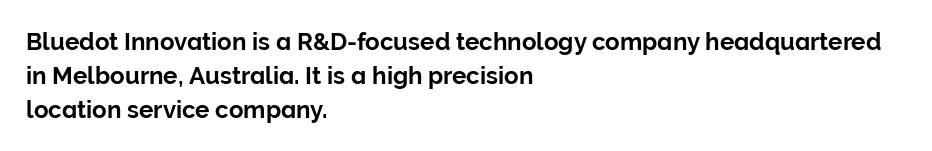
Each word holds together tightly as a unit, with standard inter-letter gaps. Horizontally, the lines are justified to the leading edge only. Check the space under the baseline: it is left empty. Leading matches the norm, producing a regular column.
